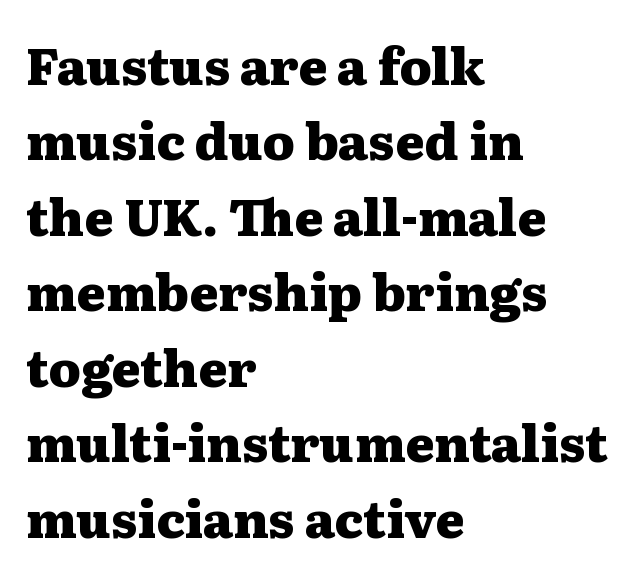
Strong, thick strokes mark this as bold type. Compared with a centered layout, this one pins lines to the left instead. These lines sit exactly where default settings would place them. The passage shown has conventional tracking throughout. This sample has the flowing, uneven cadence of proportional lettering. Designer's note — italics off, roman on.
